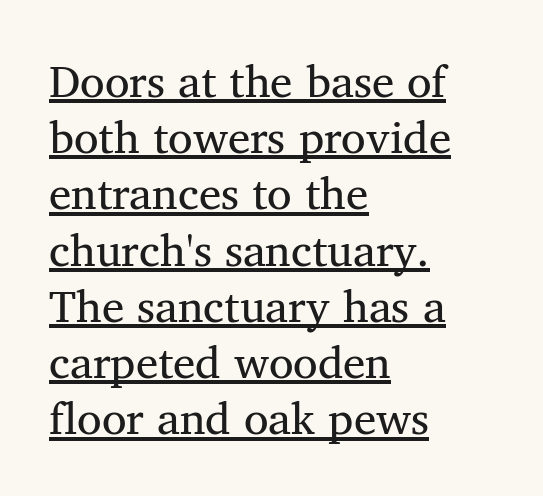
{"serif": "yes", "italic": "no", "bold": "no", "weight": "regular", "width": "normal", "stroke_contrast": "medium", "x_height": "medium", "monospaced": "no", "underline": "yes", "align": "left", "line_spacing": "normal", "line_spacing_ratio": 1.25, "letter_spacing": "normal", "letter_spacing_em": 0.0, "glyph_px": 45}
